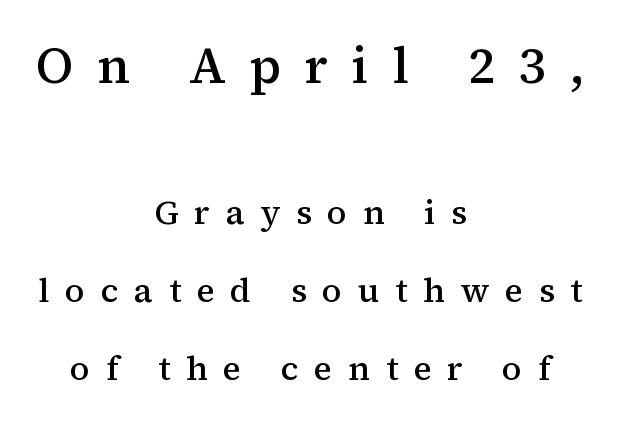
The image shows 51 px semibold serif type, upright; set centered, loose line spacing (2.3x), unusually wide letter spacing (+0.46 em), not underlined; the first (top) block is 1.5x larger; medium stroke contrast and a medium x-height.
